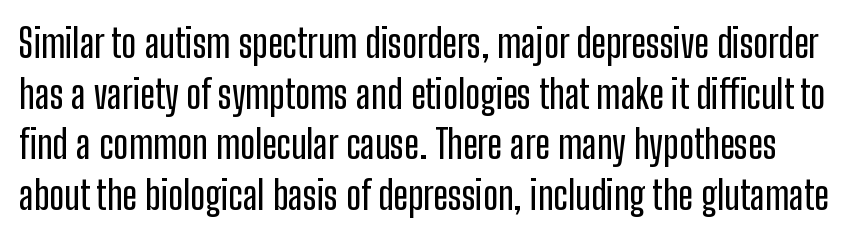
Posture: vertical. No word sits above an underline. Note: no serifs on the glyphs. Words appear dense and cohesive because spacing is normal.
